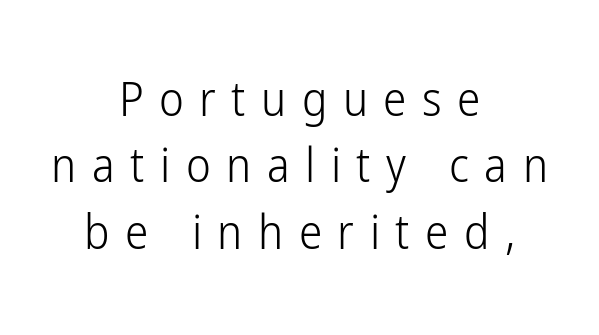
{"serif": "no", "italic": "no", "bold": "no", "weight": "light", "width": "condensed", "stroke_contrast": "low", "x_height": "medium", "monospaced": "no", "underline": "no", "align": "center", "line_spacing": "normal", "line_spacing_ratio": 1.41, "letter_spacing": "wide", "letter_spacing_em": 0.33, "glyph_px": 47}
